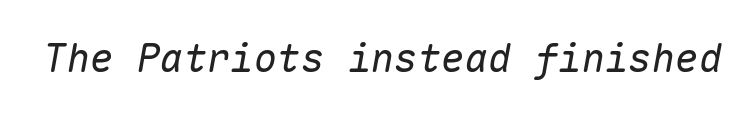
The image shows 39 px regular-weight type, italic (leaning right), monospaced; set normal letter spacing, not underlined; low stroke contrast and a medium x-height.
